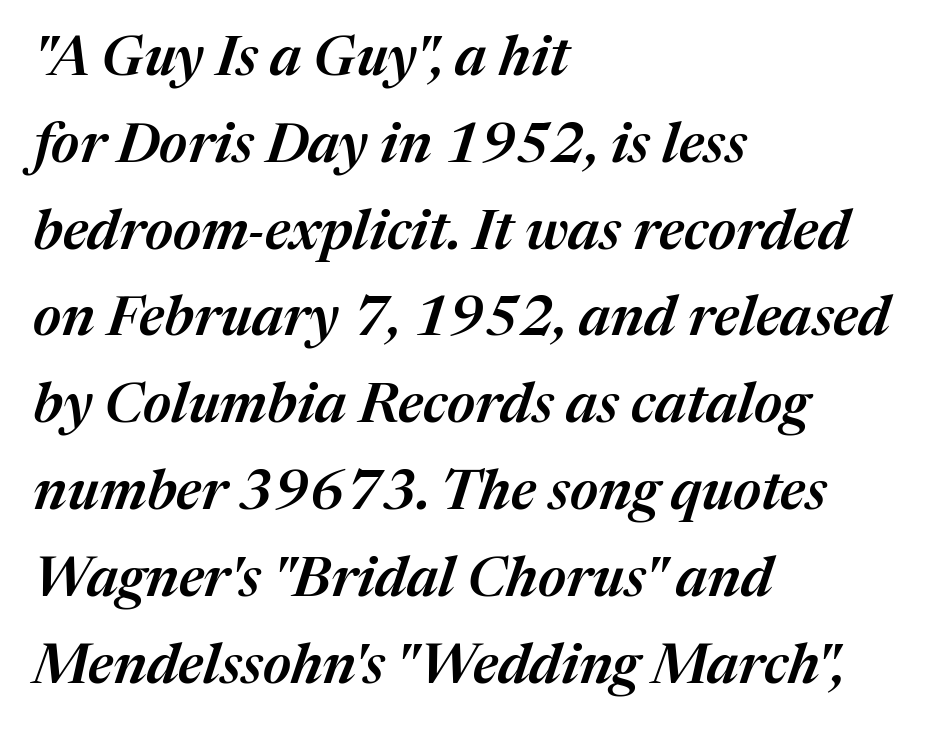
You could not count columns in this text — the font is proportionally spaced. Underline: absent. The rendering anchors every line to the left-hand side. This sample uses an oblique cut, with every glyph tilted off the vertical. The line texture is even and compact thanks to regular tracking. The font is running at a semibold setting, under full bold.
